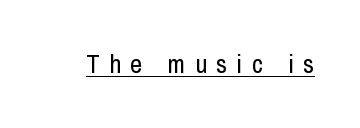
Q: Is the text bold? A: No.
Q: Is the text italic (slanted)? A: No, it is upright.
Q: Is the text underlined? A: Yes.
Q: Is the spacing between letters normal or unusually wide? A: Unusually wide.
